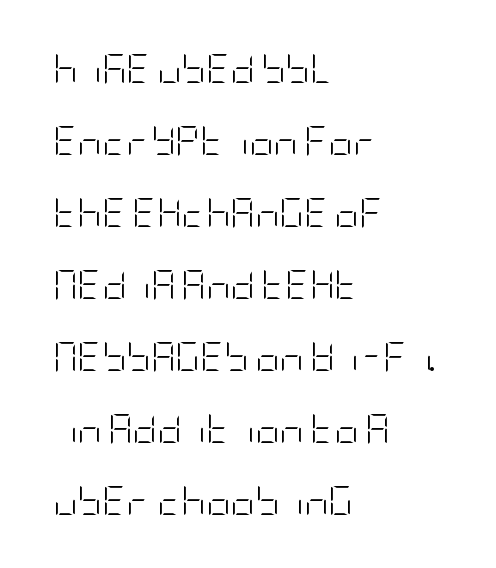
{"serif": "no", "italic": "no", "bold": "no", "weight": "light", "width": "condensed", "stroke_contrast": "low", "x_height": "large", "underline": "no", "align": "left", "line_spacing": "loose", "line_spacing_ratio": 2.4, "letter_spacing": "normal", "letter_spacing_em": 0.0, "glyph_px": 30}
